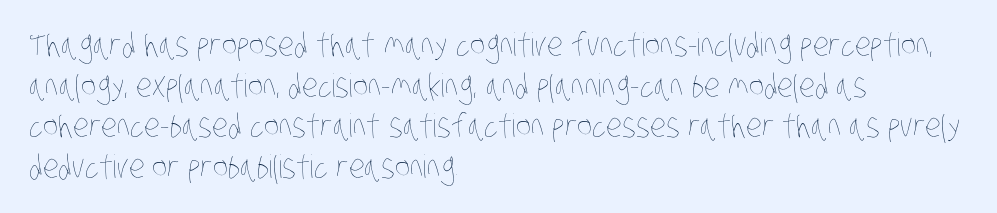
Q: Is the text bold? A: No.
Q: Is the text underlined? A: No.
Q: How is the paragraph aligned? A: Left-aligned.
Q: Is the spacing between letters normal or unusually wide? A: Normal.
Q: Is the spacing between lines tight, normal or loose? A: Normal.
Q: Width (condensed, normal, or wide)? A: Condensed.
Q: Stroke contrast? A: Low.
Q: x-height? A: Large.
Q: Monospaced? A: No.
